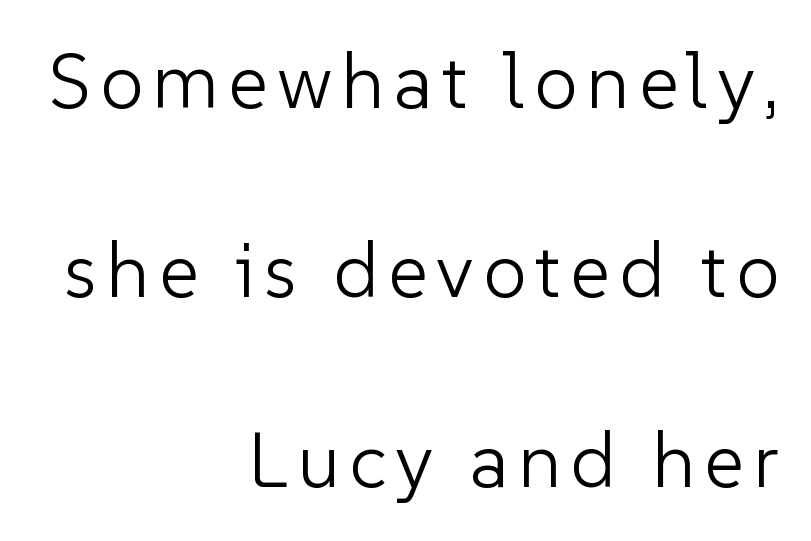
{"serif": "no", "italic": "no", "bold": "no", "weight": "light", "width": "normal", "stroke_contrast": "low", "x_height": "medium", "monospaced": "no", "underline": "no", "align": "right", "line_spacing": "loose", "line_spacing_ratio": 2.46, "glyph_px": 77}
